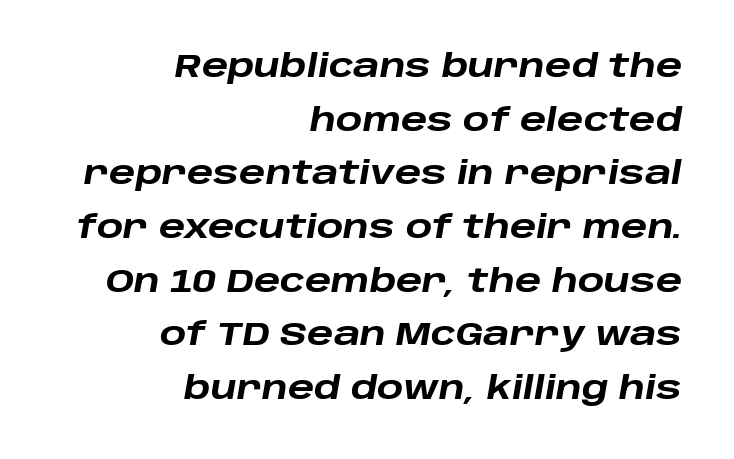
{"italic": "yes", "lean": "right", "slant_degrees": 10, "bold": "yes", "weight": "heavy", "width": "wide", "stroke_contrast": "low", "x_height": "large", "monospaced": "no", "underline": "no", "align": "right", "line_spacing_ratio": 1.73, "letter_spacing": "normal", "letter_spacing_em": 0.0, "glyph_px": 31}
